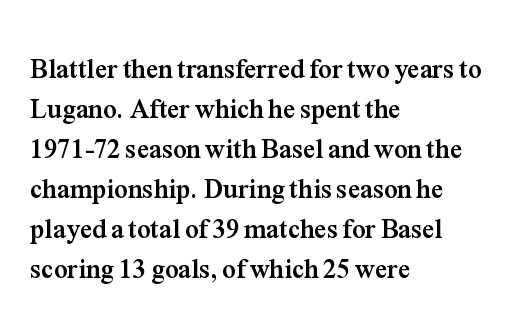
A student would call this left alignment; a typographer would say flush left, rag right. Lines of text with bare space underneath. Does the weight exceed regular? Yes, all the way to bold. Posture: vertical. The rows are spaced the way most documents space them. In terms of letterspacing, this is plain default setting.
